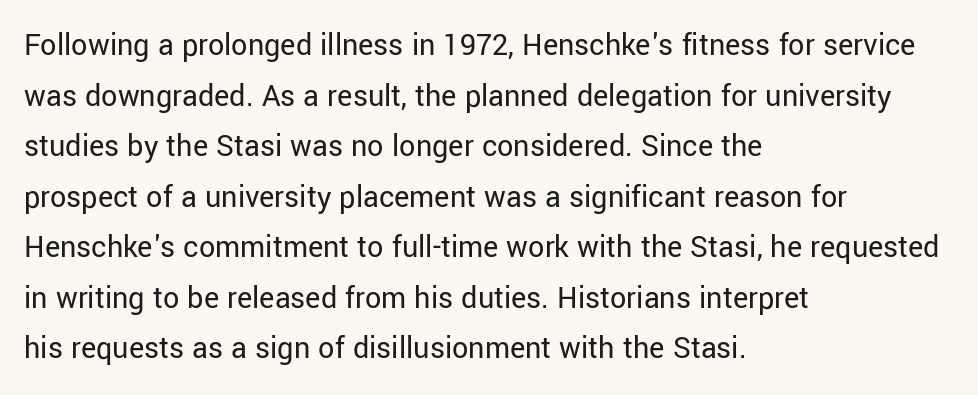
The image shows 32 px regular-weight sans-serif type, upright; set left-aligned, normal line spacing (1.58x), normal letter spacing, not underlined; low stroke contrast and a medium x-height.
